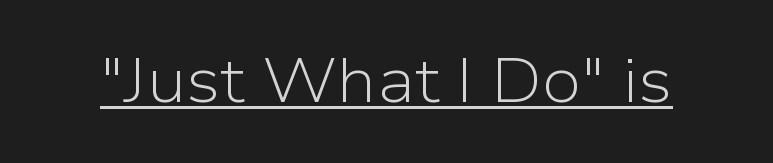
Q: Is the text bold? A: No.
Q: Is the text italic (slanted)? A: No, it is upright.
Q: Is the typeface a serif or a sans-serif typeface? A: Sans-serif.
Q: Is the text underlined? A: Yes.
Q: Is the spacing between letters normal or unusually wide? A: Normal.
Q: Width (condensed, normal, or wide)? A: Normal.
Q: Stroke contrast? A: Low.
Q: x-height? A: Medium.
Q: Monospaced? A: No.
